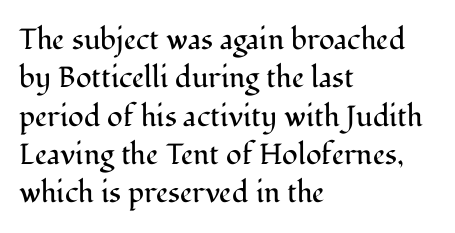
{"serif": "yes", "italic": "no", "bold": "no", "weight": "regular", "width": "normal", "stroke_contrast": "medium", "x_height": "medium", "monospaced": "no", "underline": "no", "align": "left", "line_spacing": "normal", "line_spacing_ratio": 1.32, "letter_spacing": "normal", "letter_spacing_em": 0.0, "glyph_px": 29}
